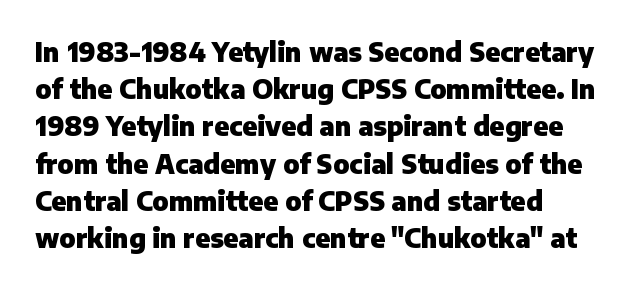
Notice how descenders clear the ascenders below comfortably — that's standard leading. Compared with an ordinary text face, these strokes are far heavier — a full bold. Compared with typical body copy, the letter spacing here is the same. Italic: no, the glyphs are upright roman. The rag falls on the right side of this text block. Descenders hang freely into open space.
